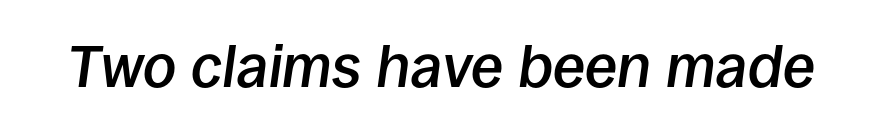
The image shows 59 px semibold type, italic (leaning right); set normal letter spacing, not underlined; low stroke contrast and a large x-height.
